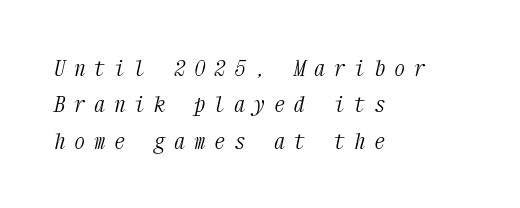
{"italic": "yes", "lean": "right", "slant_degrees": 12, "bold": "no", "underline": "no", "align": "left", "line_spacing": "normal", "line_spacing_ratio": 1.65, "letter_spacing": "wide", "letter_spacing_em": 0.41, "glyph_px": 22}
